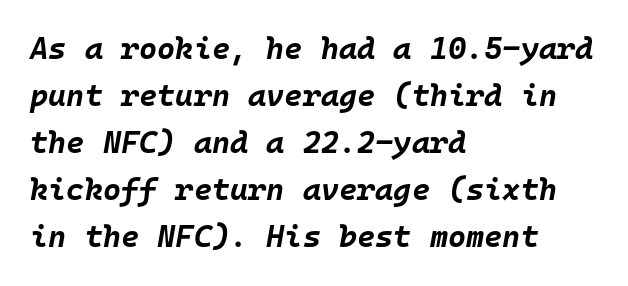
Q: Is the text bold? A: Yes.
Q: Is the text italic (slanted)? A: Yes, it leans right by about 10 degrees.
Q: Is the text underlined? A: No.
Q: How is the paragraph aligned? A: Left-aligned.
Q: Is the spacing between letters normal or unusually wide? A: Normal.
Q: Is the spacing between lines tight, normal or loose? A: Normal.
Q: Width (condensed, normal, or wide)? A: Normal.
Q: Stroke contrast? A: Low.
Q: x-height? A: Large.
Q: Monospaced? A: Yes.
